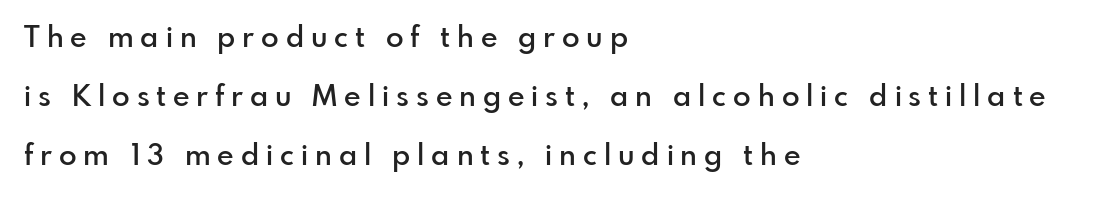
The paragraph has a hard left edge and a soft right edge. No feet cap the strokes, marking this as sans-serif type. The sample has been set in demibold, a notch under bold. Think of a printed novel: that variable character pitch is what you see here. The gap between lines stays unmarked. Caption: expanded tracking, letters set apart.
